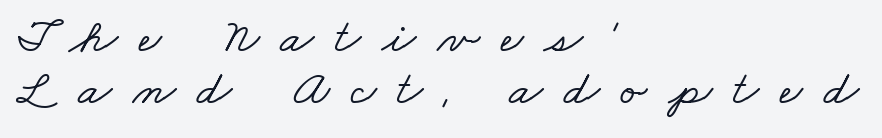
Q: Is the typeface a serif or a sans-serif typeface? A: Serif.
Q: Is the text underlined? A: No.
Q: How is the paragraph aligned? A: Left-aligned.
Q: Is the spacing between letters normal or unusually wide? A: Unusually wide.
Q: Is the spacing between lines tight, normal or loose? A: Tight.
Q: Width (condensed, normal, or wide)? A: Wide.
Q: Stroke contrast? A: Low.
Q: x-height? A: Small.
Q: Monospaced? A: No.
